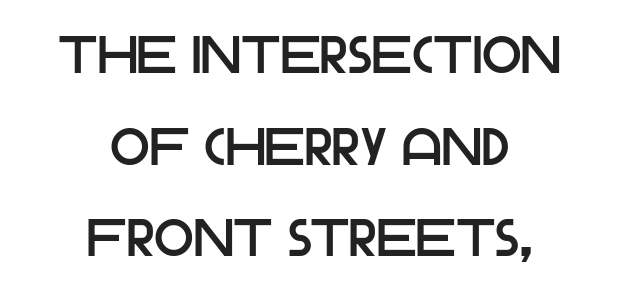
A centered setting, common on invitations and titles, is used for this passage. Lines of text with bare space underneath. The designer went with a sans here, leaving each stem footless. A typesetter would call this zero additional tracking. Think of a printed novel: that variable character pitch is what you see here. Tall strokes in this sample are plumb rather than angled.
